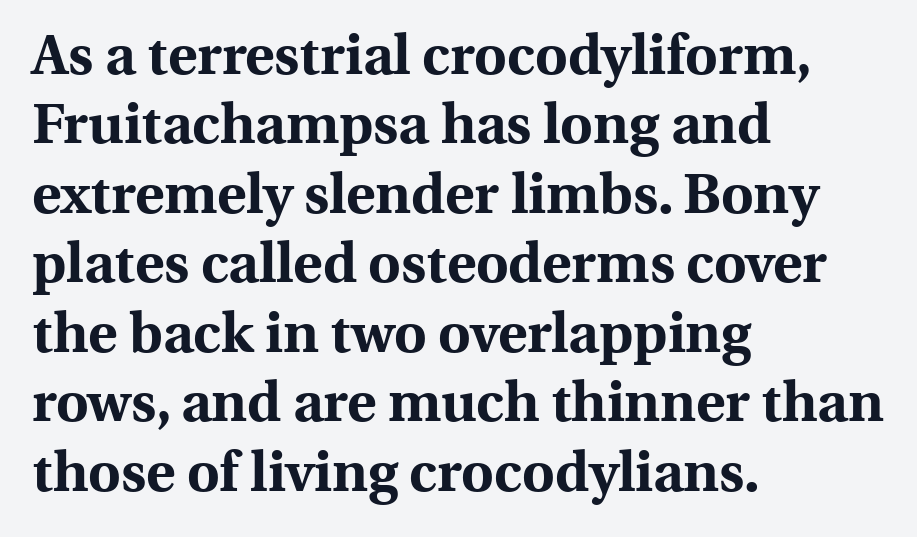
The image shows 56 px bold serif type, upright; set left-aligned, line spacing 1.24x, normal letter spacing, not underlined; a medium x-height.
